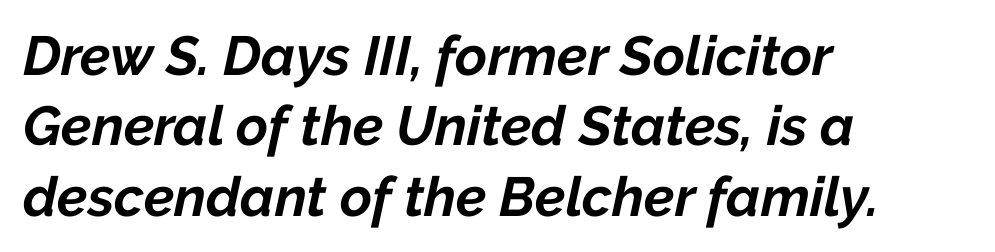
Q: Is the text bold? A: Yes.
Q: Is the text italic (slanted)? A: Yes, it leans right by about 12 degrees.
Q: Is the text underlined? A: No.
Q: How is the paragraph aligned? A: Left-aligned.
Q: Is the spacing between letters normal or unusually wide? A: Normal.
Q: Is the spacing between lines tight, normal or loose? A: Normal.
Q: Width (condensed, normal, or wide)? A: Normal.
Q: Stroke contrast? A: Low.
Q: x-height? A: Medium.
Q: Monospaced? A: No.
